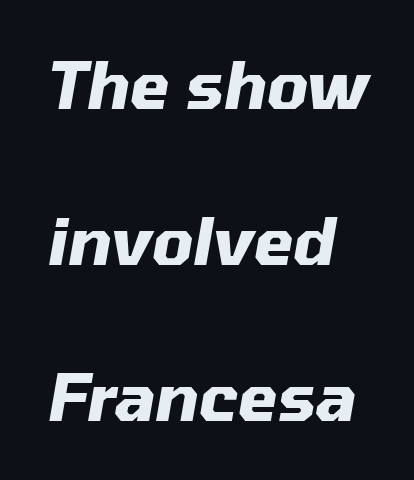
{"italic": "yes", "lean": "right", "slant_degrees": 10, "bold": "yes", "weight": "heavy", "width": "normal", "stroke_contrast": "medium", "x_height": "medium", "monospaced": "no", "underline": "no", "align": "left", "line_spacing": "loose", "line_spacing_ratio": 2.44, "letter_spacing": "normal", "letter_spacing_em": 0.0, "glyph_px": 64}
